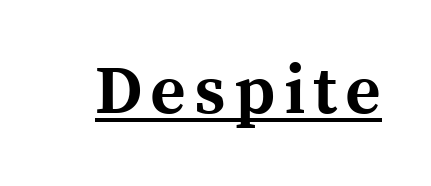
The axis of the letterforms is exactly vertical. A dark, heavy texture on the line: the type is bold. Do the characters align in a grid? No, the font is proportional. The rendering uses the underline text-decoration. A serif font was chosen for this passage.
